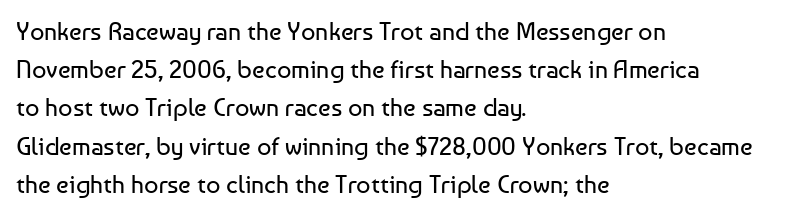
{"italic": "no", "bold": "no", "underline": "no", "align": "left", "line_spacing": "normal", "line_spacing_ratio": 1.53, "letter_spacing": "normal", "letter_spacing_em": 0.0, "glyph_px": 25}
